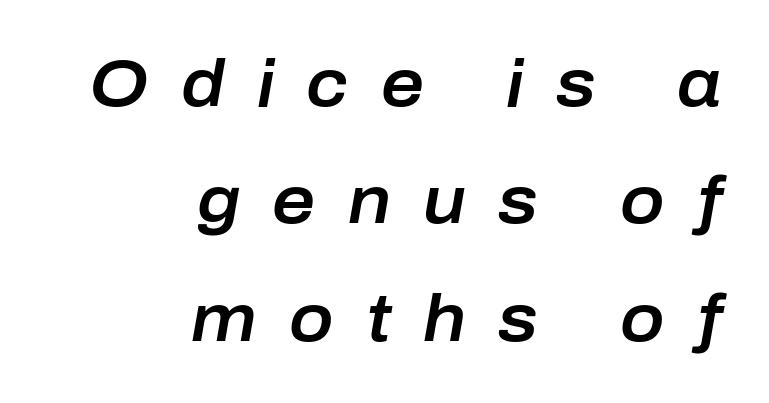
The image shows 66 px text type, italic (leaning right); set right-aligned, line spacing 1.78x, unusually wide letter spacing (+0.49 em), not underlined; low stroke contrast and a medium x-height.
